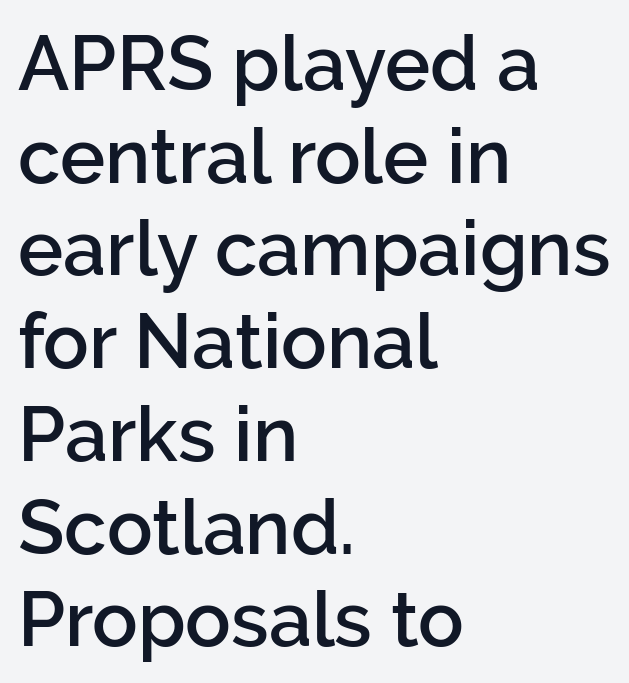
The image shows 76 px semibold sans-serif type, upright; set left-aligned, line spacing 1.22x, normal letter spacing, not underlined; low stroke contrast and a medium x-height.
